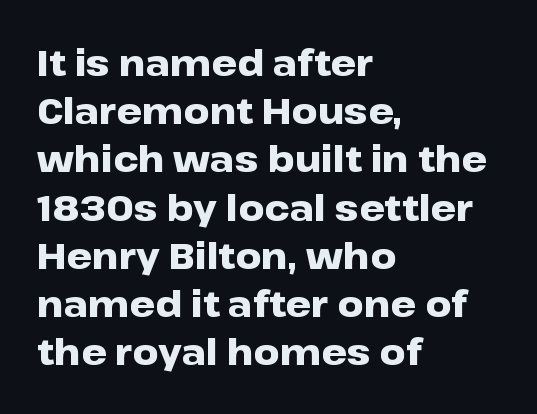
Q: Is the text bold? A: Yes.
Q: Is the text italic (slanted)? A: No, it is upright.
Q: Is the typeface a serif or a sans-serif typeface? A: Sans-serif.
Q: Is the text underlined? A: No.
Q: How is the paragraph aligned? A: Left-aligned.
Q: Is the spacing between letters normal or unusually wide? A: Normal.
Q: Is the spacing between lines tight, normal or loose? A: Normal.
Q: Width (condensed, normal, or wide)? A: Wide.
Q: Stroke contrast? A: Low.
Q: x-height? A: Medium.
Q: Monospaced? A: No.
